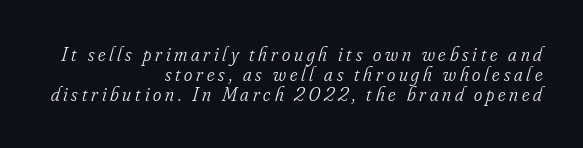
Q: Is the text bold? A: No.
Q: Is the text italic (slanted)? A: Yes, it leans right by about 16 degrees.
Q: Is the text underlined? A: No.
Q: How is the paragraph aligned? A: Right-aligned.
Q: Is the spacing between lines tight, normal or loose? A: Tight.
